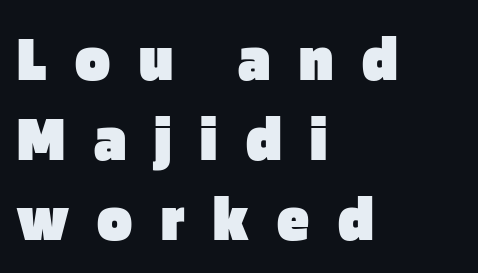
The image shows 65 px heavy sans-serif type, upright; set left-aligned, line spacing 1.23x, unusually wide letter spacing (+0.44 em), not underlined; low stroke contrast and a large x-height.
